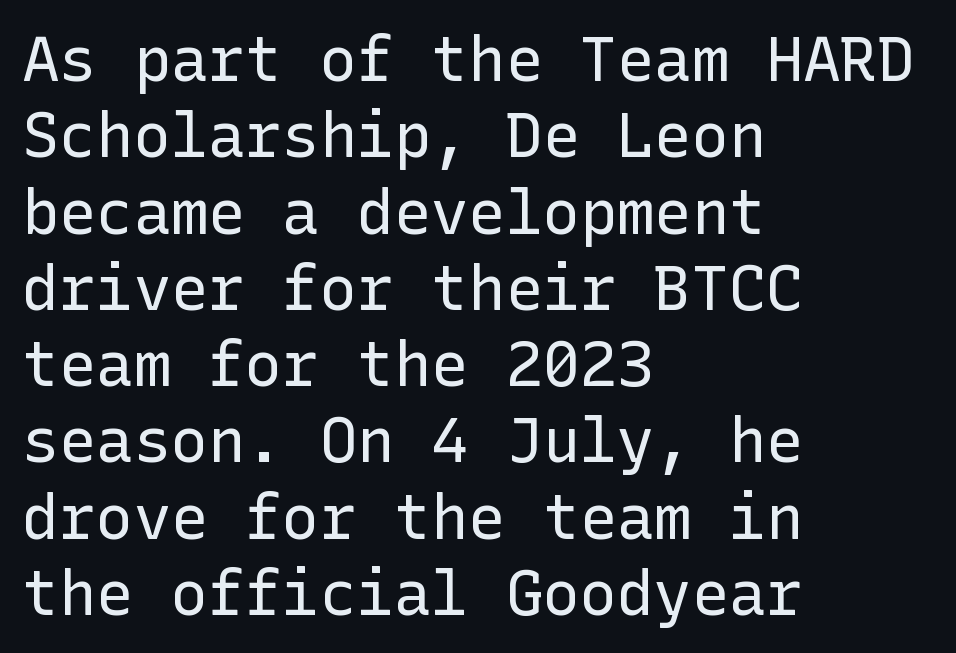
The image shows 62 px regular-weight sans-serif type, upright; set left-aligned, line spacing 1.23x, normal letter spacing, not underlined; low stroke contrast and a medium x-height.
